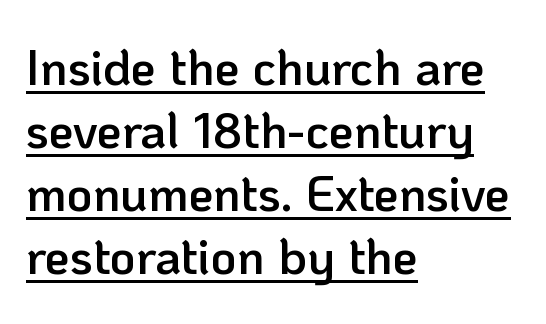
The image shows 50 px semibold sans-serif type, upright; set left-aligned, normal line spacing (1.26x), normal letter spacing, underlined; low stroke contrast and a medium x-height.
